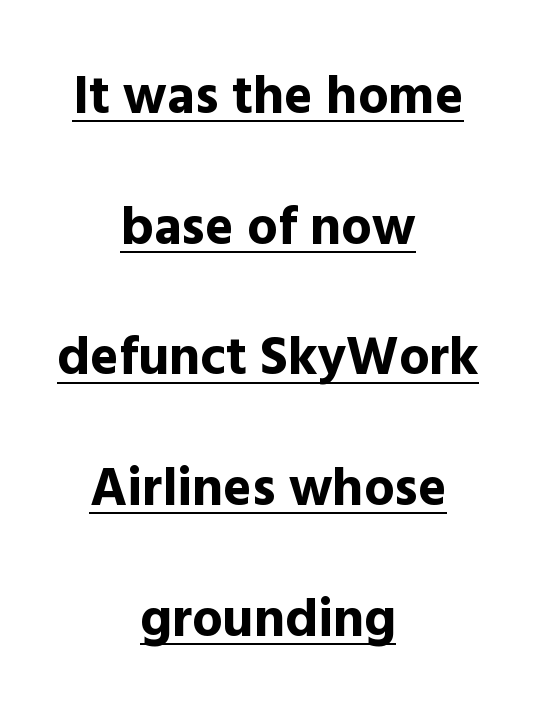
Characters follow at the spacing the type designer built in. Airy leading. Vertical strokes here are truly vertical. Strokes here are thick enough to call this a true bold. Regarding serifs, this sample does without them. The lines in this sample share a center point and differ in where they start and stop.
